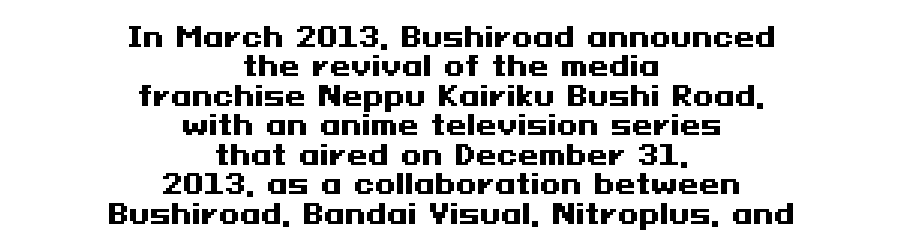
{"italic": "no", "bold": "yes", "underline": "no", "align": "center", "line_spacing": "tight", "line_spacing_ratio": 1.09, "letter_spacing": "normal", "letter_spacing_em": 0.0, "glyph_px": 27}
